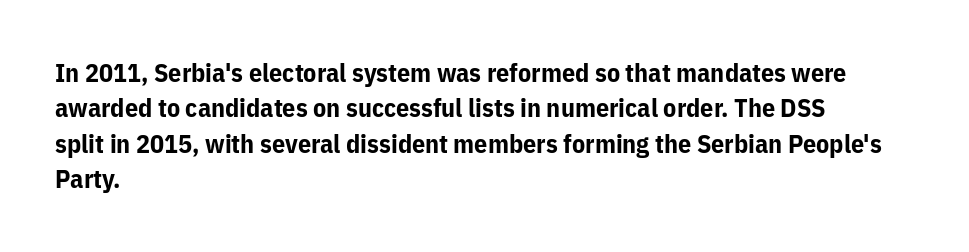
Normally led — the rows are evenly, conventionally spaced. A roman cut, with each character standing at attention. The gaps between neighbouring characters are ordinary and unremarkable. The words here are not underlined. Left-aligned paragraph, ragged on the right. The typesetting leans heavy: a genuine bold.
